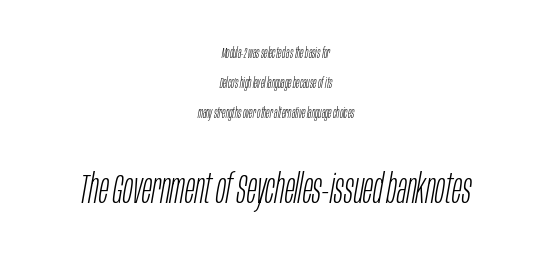
Nobody touched the tracking dial on this one. Size contrast runs from small at the top to large at the bottom. Looks like regular typesetting: each glyph gets only the width it needs. No heavy texture on the line: the type isn't bold. Teacher's note: observe the equal gaps on both sides — that is centered alignment.
